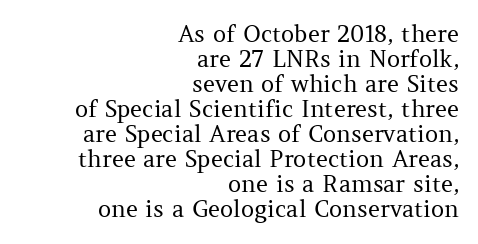
{"italic": "no", "bold": "no", "underline": "no", "align": "right", "line_spacing": "tight", "line_spacing_ratio": 1.09, "letter_spacing": "normal", "letter_spacing_em": 0.0, "glyph_px": 23}
